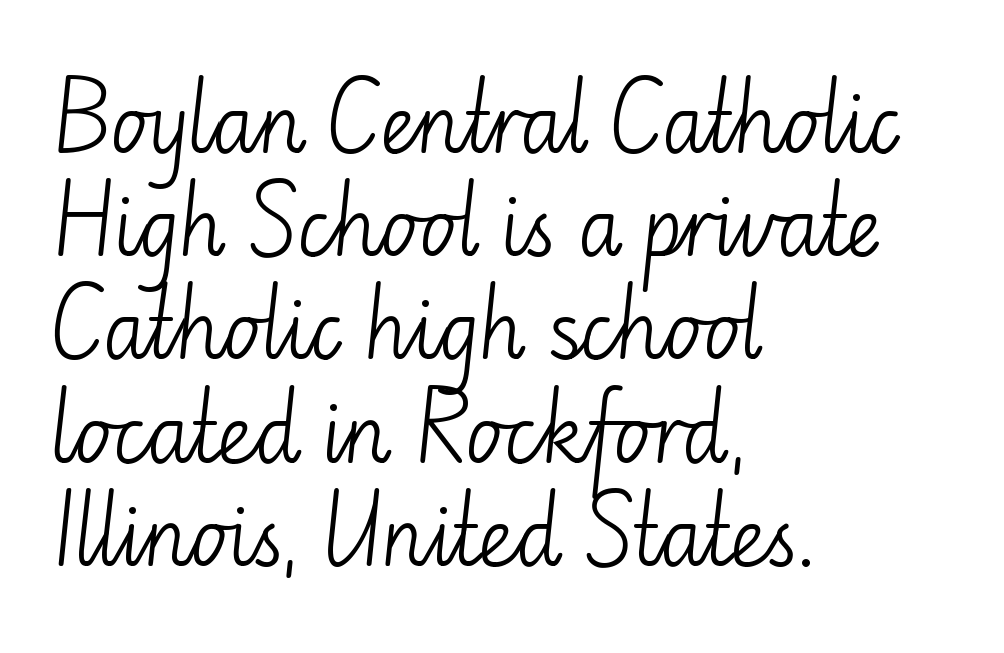
These lines sit exactly where default settings would place them. The designer went with a sans here, leaving each stem footless. You could not count columns in this text — the font is proportionally spaced. Horizontal alignment here is leftward, the default for most running prose. No heavy texture on the line: the type isn't bold. The passage shown is not underscored anywhere.
